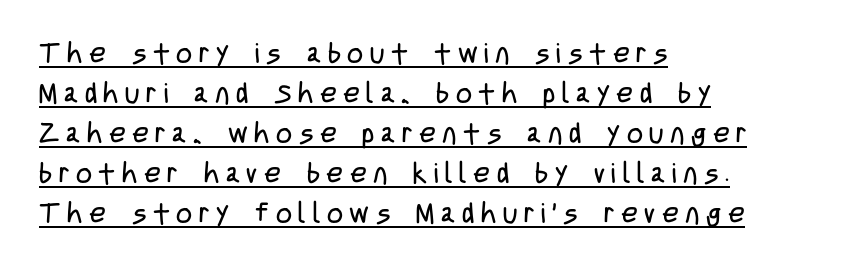
Q: Is the text bold? A: No.
Q: Is the text italic (slanted)? A: No, it is upright.
Q: Is the typeface a serif or a sans-serif typeface? A: Sans-serif.
Q: Is the text underlined? A: Yes.
Q: How is the paragraph aligned? A: Left-aligned.
Q: Is the spacing between letters normal or unusually wide? A: Unusually wide.
Q: Is the spacing between lines tight, normal or loose? A: Normal.
Q: Width (condensed, normal, or wide)? A: Condensed.
Q: Stroke contrast? A: Low.
Q: x-height? A: Large.
Q: Monospaced? A: No.
